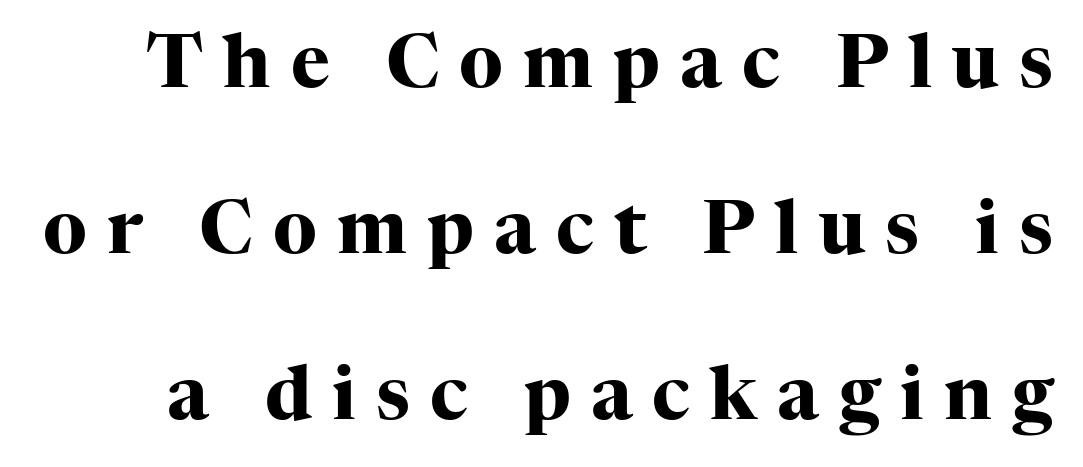
Q: Is the text bold? A: Yes.
Q: Is the text italic (slanted)? A: No, it is upright.
Q: Is the typeface a serif or a sans-serif typeface? A: Serif.
Q: Is the text underlined? A: No.
Q: Is the spacing between letters normal or unusually wide? A: Unusually wide.
Q: Is the spacing between lines tight, normal or loose? A: Loose.
Q: Width (condensed, normal, or wide)? A: Normal.
Q: Stroke contrast? A: High.
Q: x-height? A: Medium.
Q: Monospaced? A: No.
